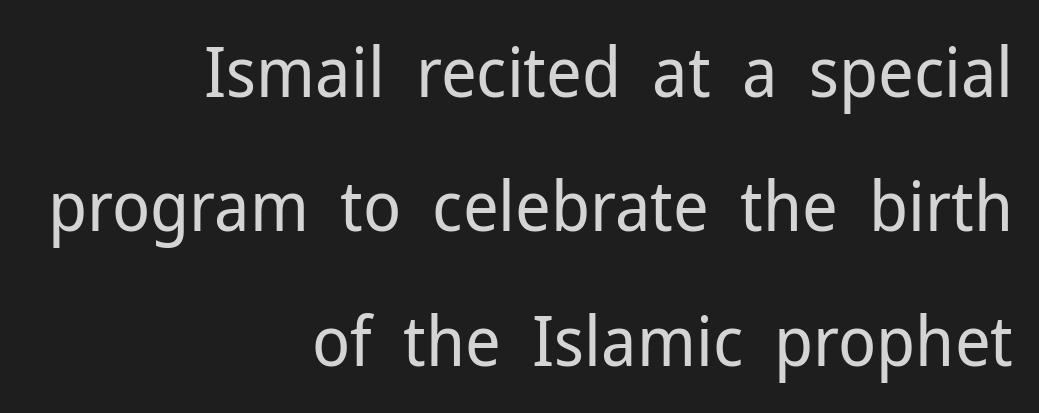
{"serif": "no", "italic": "no", "bold": "no", "weight": "regular", "width": "normal", "stroke_contrast": "low", "x_height": "medium", "monospaced": "no", "underline": "no", "align": "right", "line_spacing": "loose", "line_spacing_ratio": 1.92, "letter_spacing": "normal", "letter_spacing_em": 0.0, "glyph_px": 70}
